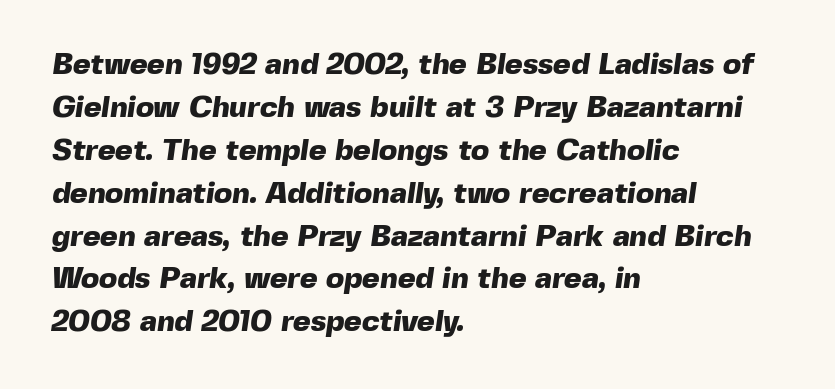
Q: Is the text bold? A: Yes.
Q: Is the typeface a serif or a sans-serif typeface? A: Sans-serif.
Q: Is the text underlined? A: No.
Q: How is the paragraph aligned? A: Left-aligned.
Q: Is the spacing between letters normal or unusually wide? A: Normal.
Q: Is the spacing between lines tight, normal or loose? A: Normal.
Q: Width (condensed, normal, or wide)? A: Normal.
Q: x-height? A: Medium.
Q: Monospaced? A: No.
